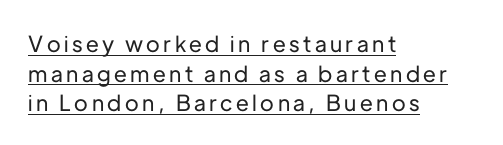
The image shows 22 px text type, upright; set left-aligned, normal line spacing (1.35x), underlined.
